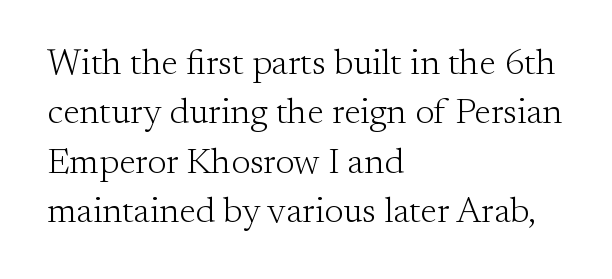
Q: Is the text bold? A: No.
Q: Is the text italic (slanted)? A: No, it is upright.
Q: Is the typeface a serif or a sans-serif typeface? A: Serif.
Q: Is the text underlined? A: No.
Q: How is the paragraph aligned? A: Left-aligned.
Q: Is the spacing between letters normal or unusually wide? A: Normal.
Q: Is the spacing between lines tight, normal or loose? A: Normal.
Q: Width (condensed, normal, or wide)? A: Normal.
Q: Stroke contrast? A: Medium.
Q: x-height? A: Small.
Q: Monospaced? A: No.
